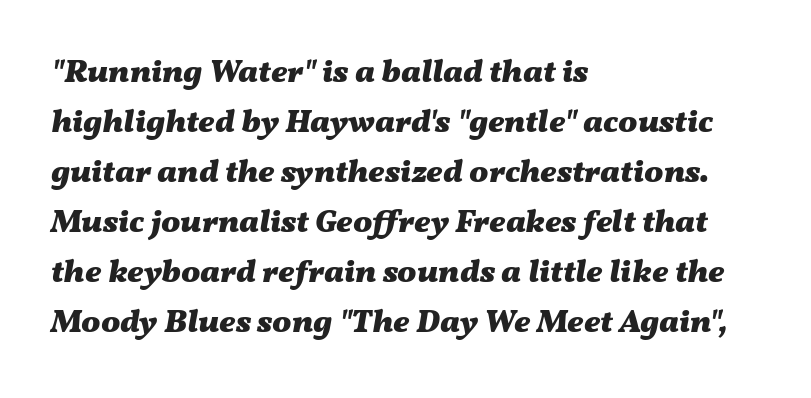
The image shows 32 px heavy, wide type, italic (leaning right); set left-aligned, normal line spacing (1.56x), normal letter spacing, not underlined; medium stroke contrast and a medium x-height.
